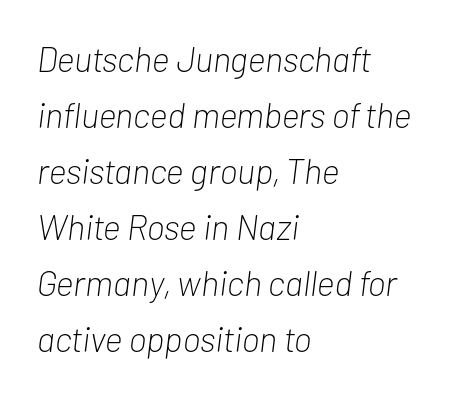
{"italic": "yes", "lean": "right", "slant_degrees": 7, "bold": "no", "weight": "light", "width": "condensed", "stroke_contrast": "low", "x_height": "medium", "monospaced": "no", "underline": "no", "align": "left", "line_spacing": "normal", "line_spacing_ratio": 1.6, "letter_spacing": "normal", "letter_spacing_em": 0.0, "glyph_px": 35}
